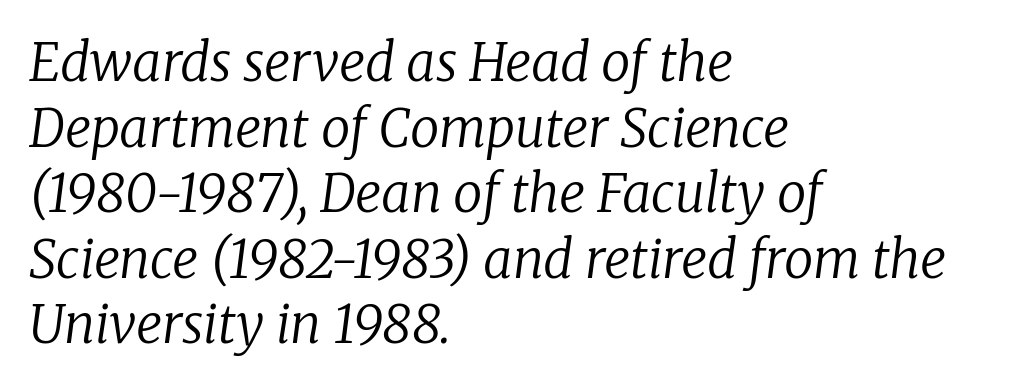
The image shows 52 px regular-weight serif type, italic (leaning right); set left-aligned, normal line spacing (1.26x), normal letter spacing, not underlined; low stroke contrast and a medium x-height.
